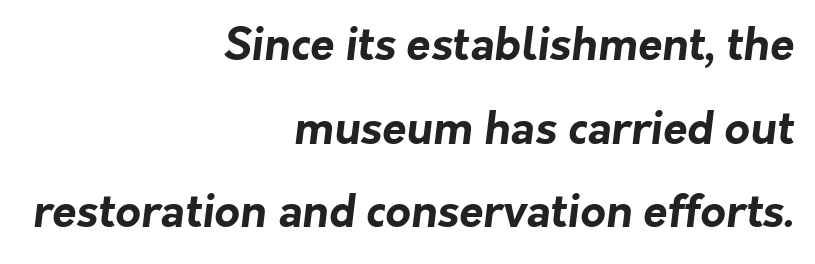
Q: Is the text bold? A: Yes.
Q: Is the typeface a serif or a sans-serif typeface? A: Sans-serif.
Q: Is the text underlined? A: No.
Q: How is the paragraph aligned? A: Right-aligned.
Q: Is the spacing between letters normal or unusually wide? A: Normal.
Q: Is the spacing between lines tight, normal or loose? A: Loose.
Q: Width (condensed, normal, or wide)? A: Normal.
Q: Stroke contrast? A: Low.
Q: x-height? A: Medium.
Q: Monospaced? A: No.
